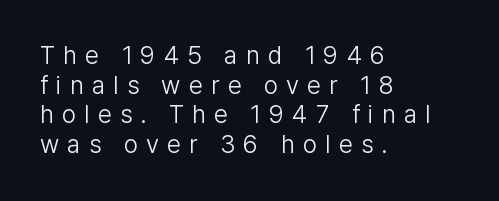
The image shows 25 px text type, upright; set left-aligned, line spacing 1.19x, unusually wide letter spacing (+0.33 em), not underlined.
